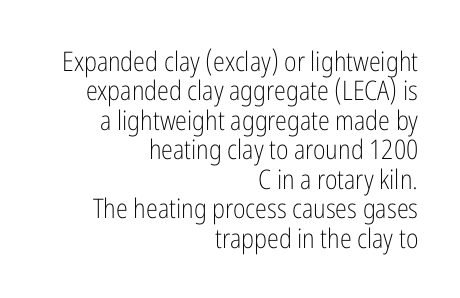
Descenders hang freely into open space. The font is comparable to plain body text, perhaps lighter. All the whitespace from short lines collects on the left. The lines are packed closely together with very little leading. You could call the tracking neutral — neither tight nor loose. Notice how the stems are strictly vertical — no italics here.
